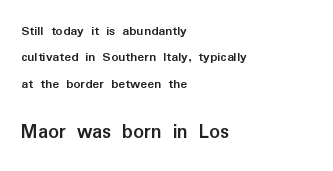
The image shows 21 px bold type, upright; set left-aligned, line spacing 1.89x, normal letter spacing, not underlined; the second (bottom) block is 1.5x larger.
